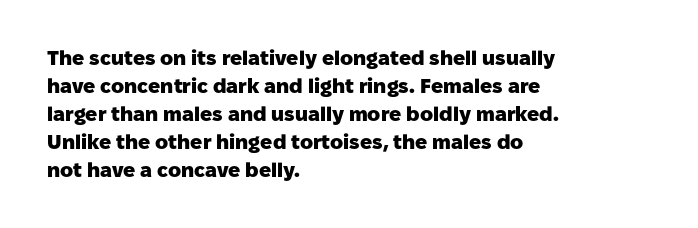
Q: Is the text bold? A: Yes.
Q: Is the text italic (slanted)? A: No, it is upright.
Q: Is the text underlined? A: No.
Q: How is the paragraph aligned? A: Left-aligned.
Q: Is the spacing between letters normal or unusually wide? A: Normal.
Q: Is the spacing between lines tight, normal or loose? A: Normal.
